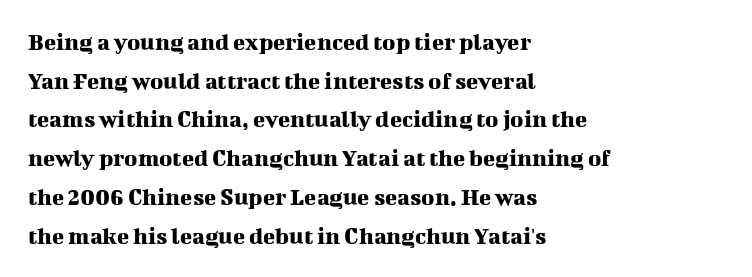
{"italic": "no", "underline": "no", "align": "left", "line_spacing": "normal", "line_spacing_ratio": 1.55, "letter_spacing": "normal", "letter_spacing_em": 0.0, "glyph_px": 25}
